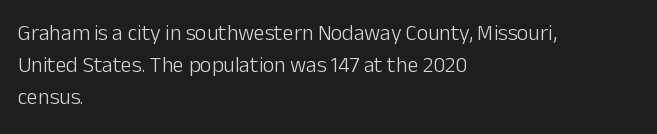
Q: Is the text bold? A: No.
Q: Is the text italic (slanted)? A: No, it is upright.
Q: Is the text underlined? A: No.
Q: How is the paragraph aligned? A: Left-aligned.
Q: Is the spacing between letters normal or unusually wide? A: Normal.
Q: Is the spacing between lines tight, normal or loose? A: Normal.
